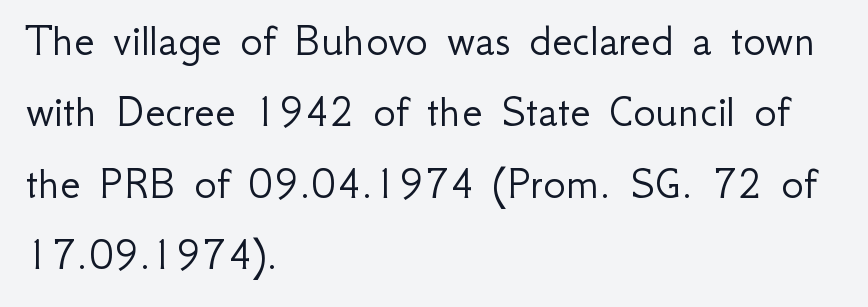
Ascenders rise straight up at ninety degrees. Serifs: no, the terminals of the letterforms are clean. Looks like regular typesetting: each glyph gets only the width it needs. Honestly, there is no underline to notice here at all.
